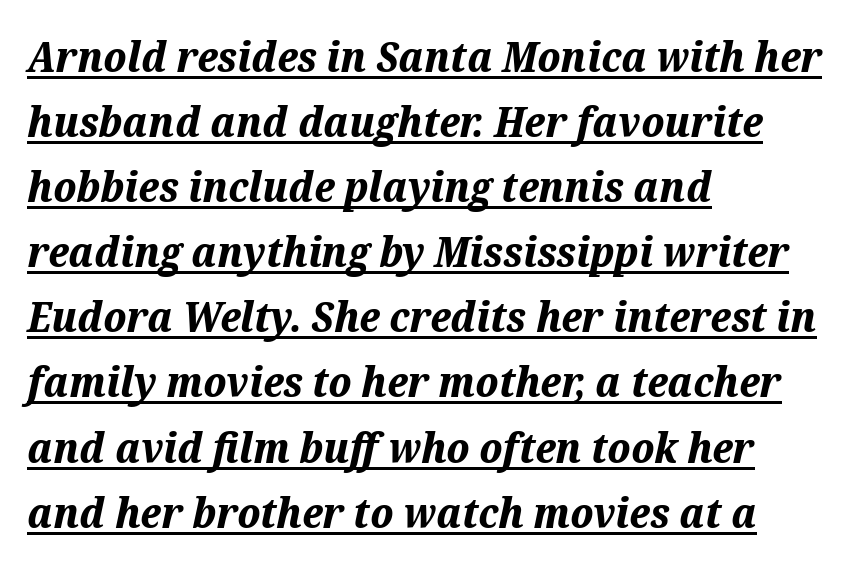
These characters rest on top of a visible drawn line. Teacher's note: observe the even left margin — that is flush-left alignment. The face used here is proportionally spaced, like ordinary book or web type. Typographic density is high because the face is bold.
